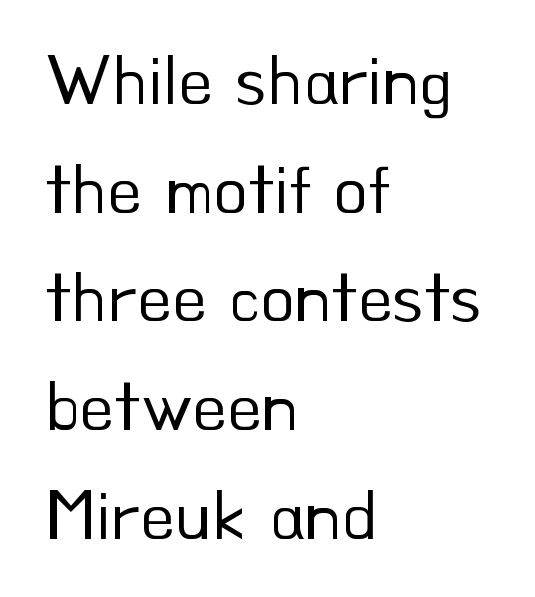
The image shows 71 px regular-weight sans-serif type, upright; set left-aligned, normal line spacing (1.53x), normal letter spacing, not underlined; low stroke contrast and a small x-height.
